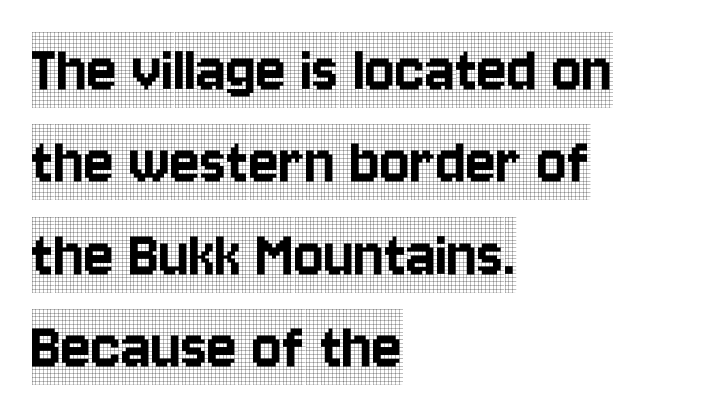
The image shows 70 px condensed serif type, upright; set left-aligned, normal line spacing (1.32x), normal letter spacing, not underlined; a large x-height.
